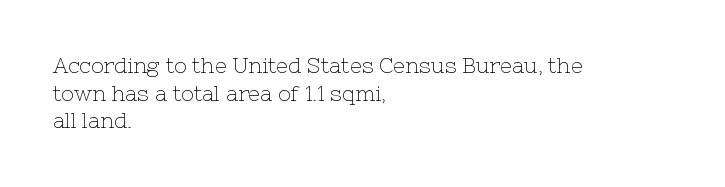
{"italic": "no", "bold": "no", "underline": "no", "align": "left", "line_spacing": "normal", "line_spacing_ratio": 1.32, "letter_spacing": "normal", "letter_spacing_em": 0.0, "glyph_px": 21}
